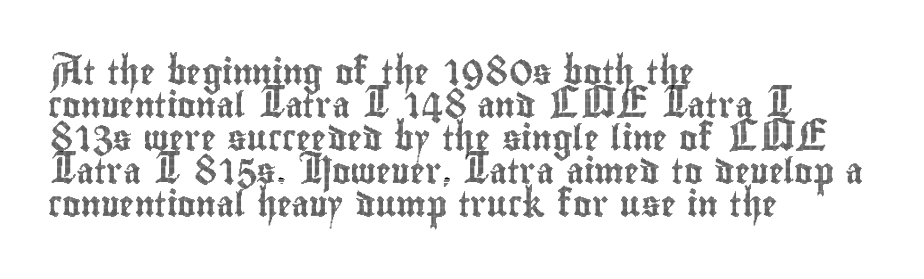
Every row of glyphs begins at an identical x-position on the left. Words appear dense and cohesive because spacing is normal. Unlike italic type, these characters show no tilt at all. Vertical spacing — default. Check under the words: just untouched page.
